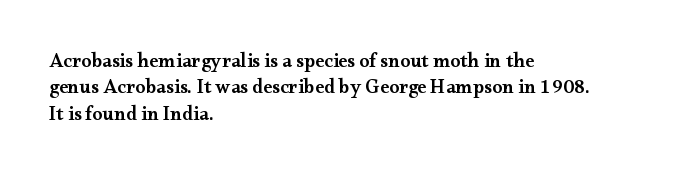
Beneath every word, the page is bare. Upright lettering throughout. Teacher's note: observe the even left margin — that is flush-left alignment. Caption: standard tracking, unaltered. A fair bit of extra ink — the face is semibold, not bold.
